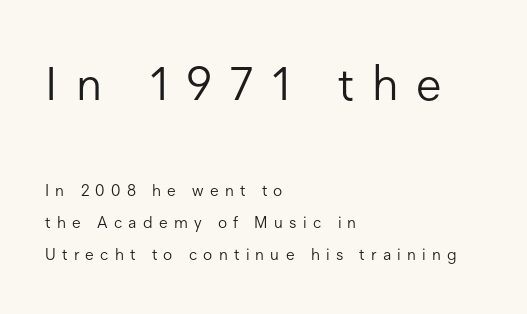
Q: Is the text bold? A: No.
Q: Is the text italic (slanted)? A: No, it is upright.
Q: Is the typeface a serif or a sans-serif typeface? A: Sans-serif.
Q: Is the text underlined? A: No.
Q: How is the paragraph aligned? A: Left-aligned.
Q: Is the spacing between letters normal or unusually wide? A: Unusually wide.
Q: Is the spacing between lines tight, normal or loose? A: Loose.
Q: Which block of text is set in a larger size, the first (top) or the second (bottom)? A: The first (top) one.
Q: Width (condensed, normal, or wide)? A: Normal.
Q: Stroke contrast? A: Low.
Q: x-height? A: Medium.
Q: Monospaced? A: No.
